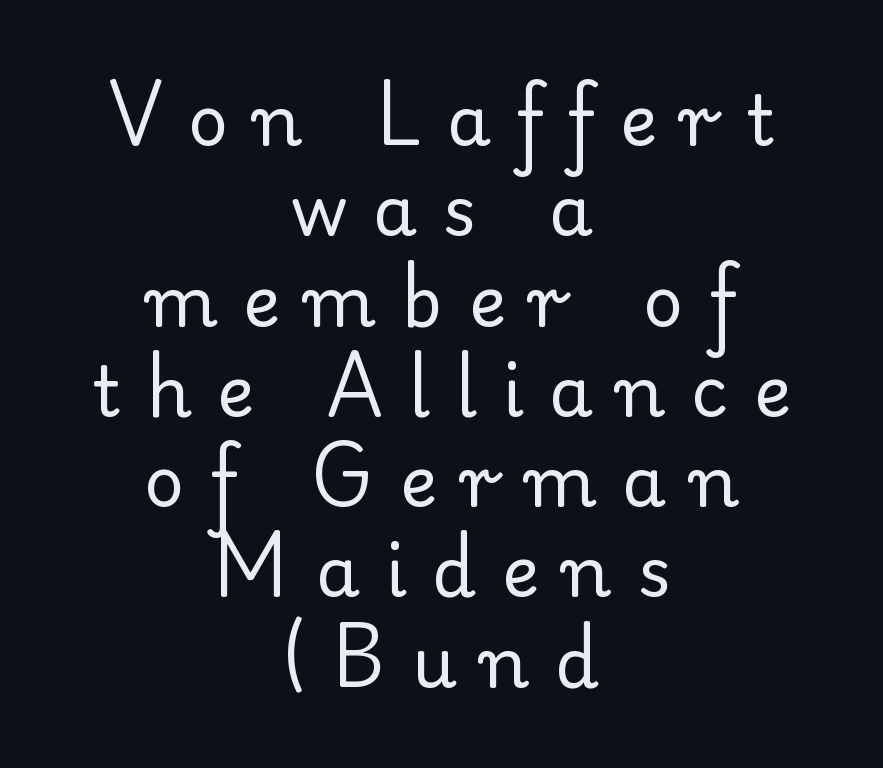
{"serif": "yes", "italic": "no", "bold": "no", "weight": "regular", "width": "normal", "stroke_contrast": "low", "x_height": "small", "monospaced": "no", "underline": "no", "align": "center", "line_spacing": "normal", "line_spacing_ratio": 1.29, "letter_spacing": "wide", "letter_spacing_em": 0.37, "glyph_px": 70}
